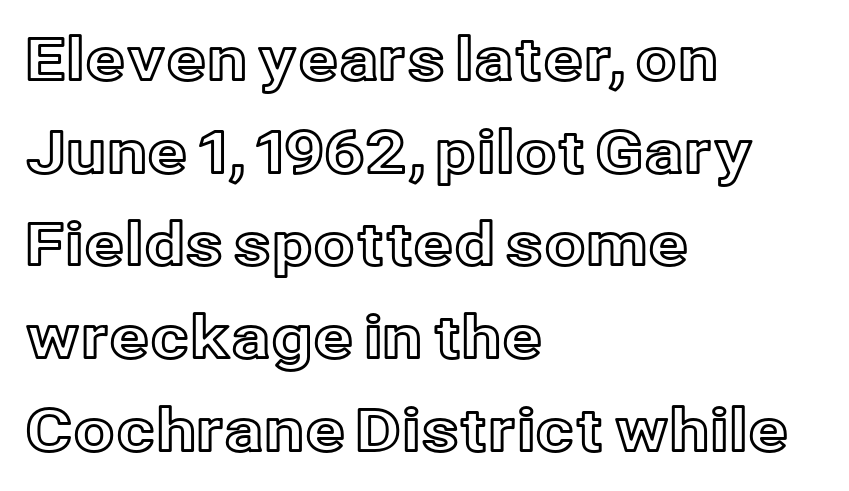
{"italic": "no", "width": "normal", "x_height": "medium", "monospaced": "no", "underline": "no", "align": "left", "line_spacing": "normal", "line_spacing_ratio": 1.57, "letter_spacing": "normal", "letter_spacing_em": 0.0, "glyph_px": 59}
